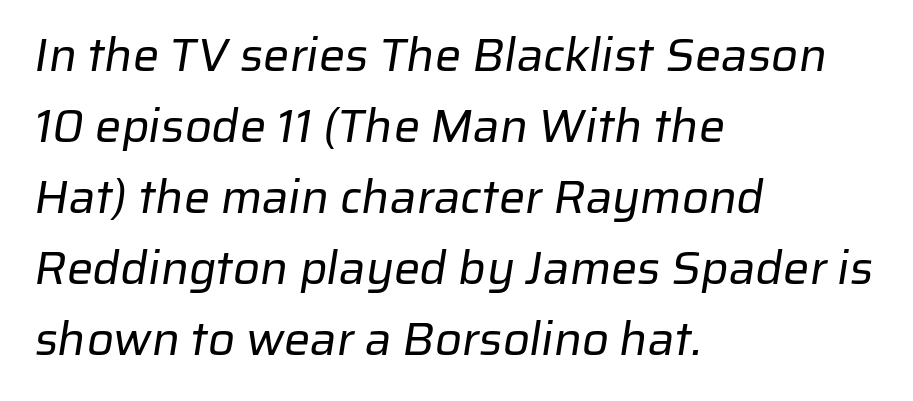
{"serif": "no", "bold": "no", "weight": "regular", "width": "normal", "stroke_contrast": "low", "x_height": "medium", "monospaced": "no", "underline": "no", "align": "left", "line_spacing": "normal", "line_spacing_ratio": 1.51, "letter_spacing": "normal", "letter_spacing_em": 0.0, "glyph_px": 47}
